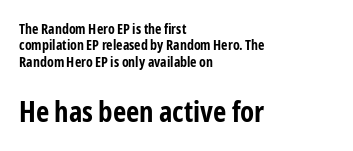
{"serif": "no", "italic": "no", "bold": "yes", "weight": "bold", "width": "condensed", "stroke_contrast": "low", "x_height": "medium", "monospaced": "no", "underline": "no", "align": "left", "line_spacing_ratio": 1.17, "letter_spacing": "normal", "letter_spacing_em": 0.0, "larger_block": "second", "size_ratio": 2.07, "glyph_px": 29}
